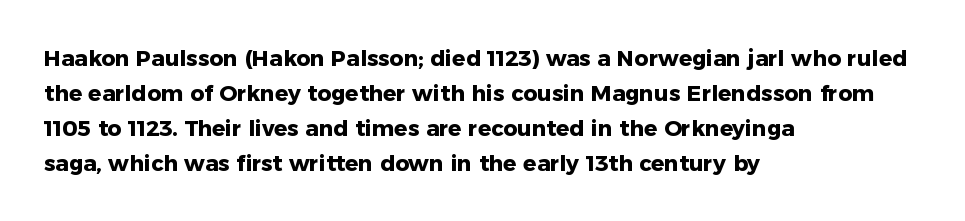
{"italic": "no", "bold": "yes", "underline": "no", "align": "left", "line_spacing": "normal", "line_spacing_ratio": 1.59, "letter_spacing": "normal", "letter_spacing_em": 0.0, "glyph_px": 22}
